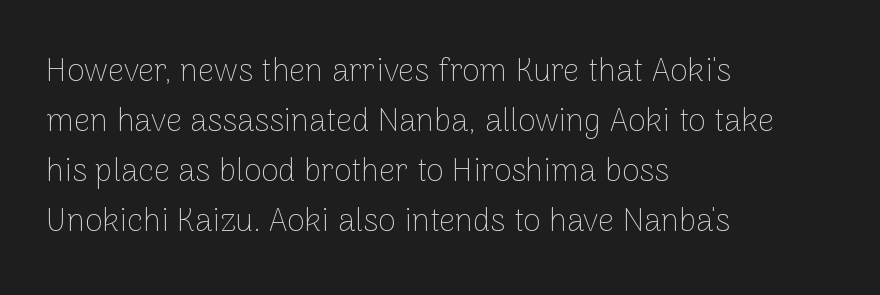
Q: Is the text bold? A: No.
Q: Is the text italic (slanted)? A: No, it is upright.
Q: Is the typeface a serif or a sans-serif typeface? A: Sans-serif.
Q: Is the text underlined? A: No.
Q: How is the paragraph aligned? A: Left-aligned.
Q: Is the spacing between letters normal or unusually wide? A: Normal.
Q: Is the spacing between lines tight, normal or loose? A: Normal.
Q: Width (condensed, normal, or wide)? A: Normal.
Q: Stroke contrast? A: Low.
Q: x-height? A: Medium.
Q: Monospaced? A: No.
